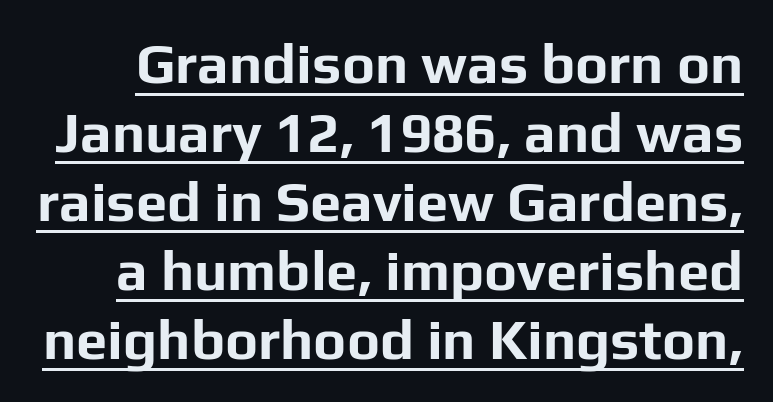
The passage shown is typed in a proportional face where columns would drift. Inter-character spacing is left at the font's built-in metrics. Each glyph is drawn with heavy, bold strokes. The sample's only ornament is a line tracing under the words. Type style note: lacks serifs. Is there any slant? The stems are plumb.
